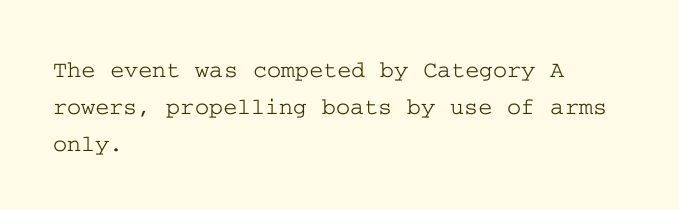
The image shows 24 px text type, upright; set left-aligned, normal line spacing (1.54x), normal letter spacing, not underlined.
